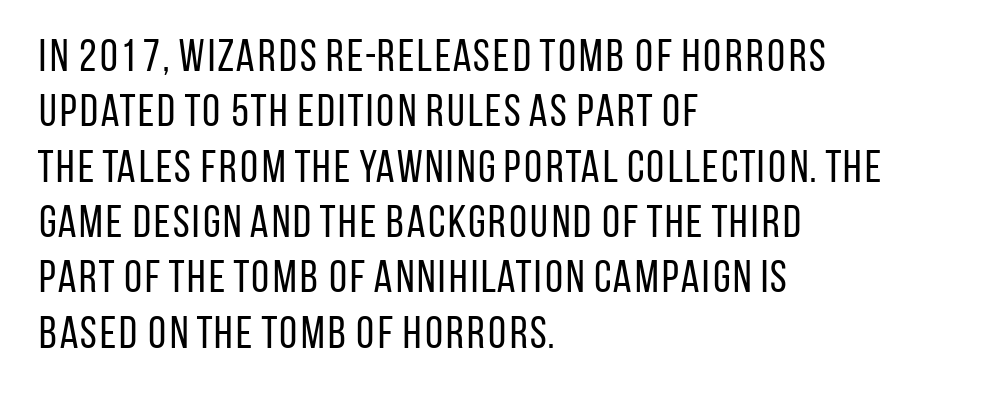
The lettering holds an erect, upright posture throughout. A typesetter would label this face a sans. Weight: not bold — regular or lighter. Casual observation: everything's shoved over to the left. The line texture is even and compact thanks to regular tracking.
